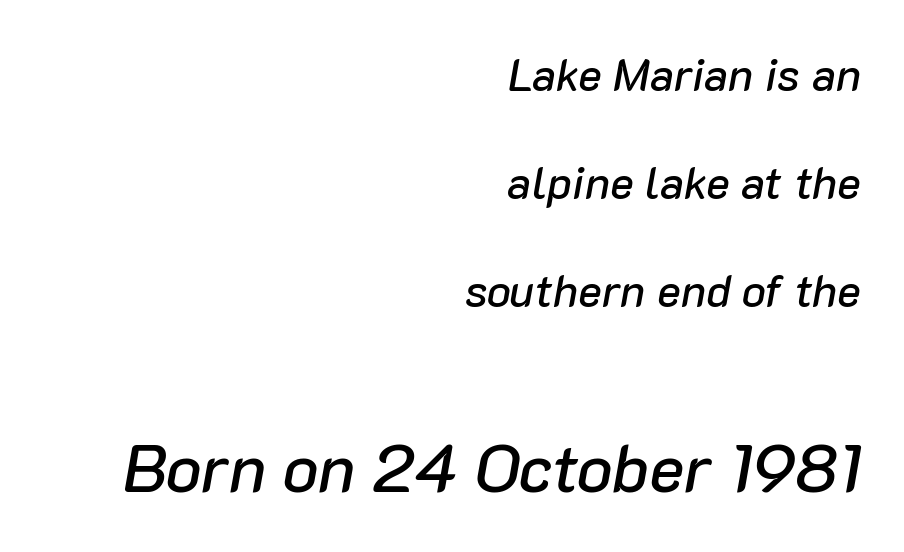
Q: Is the text italic (slanted)? A: Yes, it leans right by about 10 degrees.
Q: Is the text underlined? A: No.
Q: How is the paragraph aligned? A: Right-aligned.
Q: Is the spacing between letters normal or unusually wide? A: Normal.
Q: Is the spacing between lines tight, normal or loose? A: Loose.
Q: Which block of text is set in a larger size, the first (top) or the second (bottom)? A: The second (bottom) one.
Q: Width (condensed, normal, or wide)? A: Normal.
Q: Stroke contrast? A: Low.
Q: x-height? A: Medium.
Q: Monospaced? A: No.
